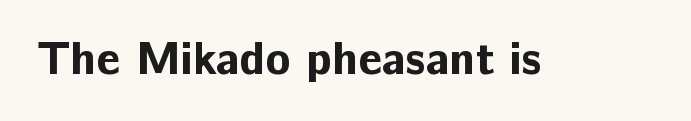
The type family on display is of the sans-serif kind. The area under the type is left untouched. Set as a true bold cut, around the 700 mark. Letter spacing: default. Each letter keeps its own natural width here, so spacing adapts to shape. A typesetter would mark this as roman, not italic.
